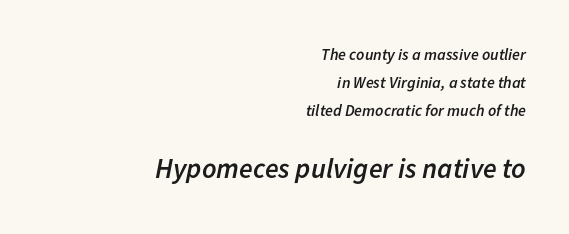
The composition opens small and finishes big. Heft: intermediate — a semibold. The foot of each line stays bare and open. An italicized treatment has been applied to the whole sample. These lines are rendered in a variable-pitch font.
